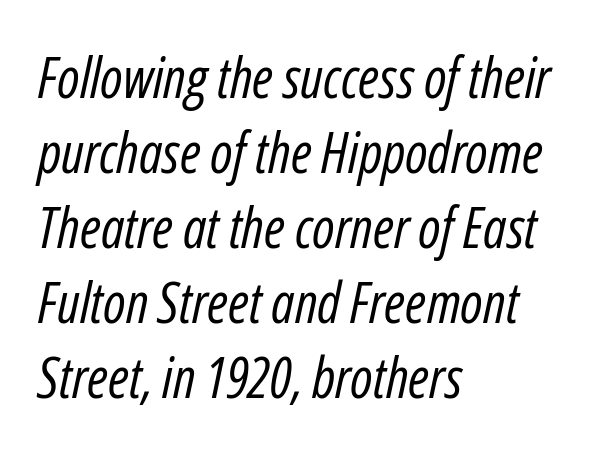
Q: Is the text bold? A: No.
Q: Is the text italic (slanted)? A: Yes, it leans right by about 12 degrees.
Q: Is the text underlined? A: No.
Q: How is the paragraph aligned? A: Left-aligned.
Q: Is the spacing between letters normal or unusually wide? A: Normal.
Q: Is the spacing between lines tight, normal or loose? A: Normal.
Q: Width (condensed, normal, or wide)? A: Condensed.
Q: Stroke contrast? A: Low.
Q: x-height? A: Medium.
Q: Monospaced? A: No.
